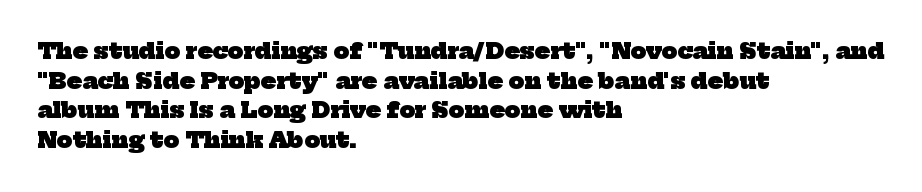
The image shows 22 px bold type; set left-aligned, normal line spacing (1.35x), normal letter spacing, not underlined.
